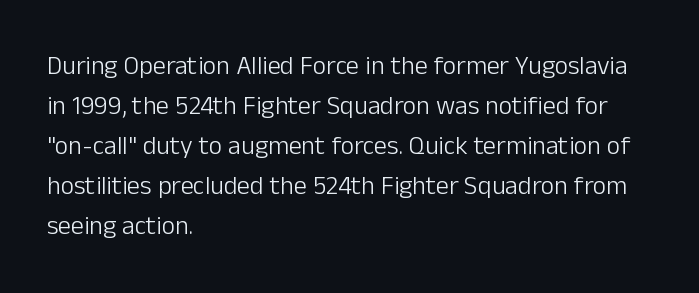
Descender tails drop into unmarked territory. Stroke mass is kept to a normal reading level or below. Default kerning and tracking; the words read as compact shapes. Teacher's note: observe the even left margin — that is flush-left alignment.
